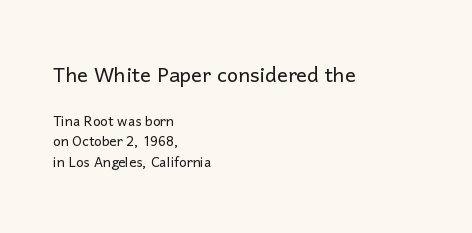
The image shows 27 px text type, upright; set left-aligned, tight line spacing (1.15x), normal letter spacing, not underlined; the first (top) block is 1.5x larger.
